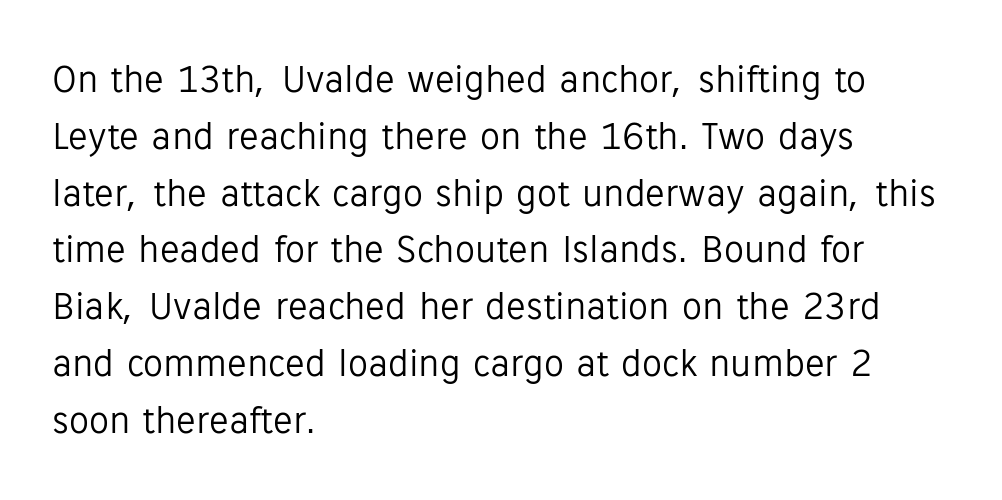
Q: Is the text bold? A: No.
Q: Is the text italic (slanted)? A: No, it is upright.
Q: Is the typeface a serif or a sans-serif typeface? A: Sans-serif.
Q: Is the text underlined? A: No.
Q: How is the paragraph aligned? A: Left-aligned.
Q: Is the spacing between letters normal or unusually wide? A: Normal.
Q: Is the spacing between lines tight, normal or loose? A: Normal.
Q: Width (condensed, normal, or wide)? A: Normal.
Q: Stroke contrast? A: Low.
Q: x-height? A: Medium.
Q: Monospaced? A: No.
